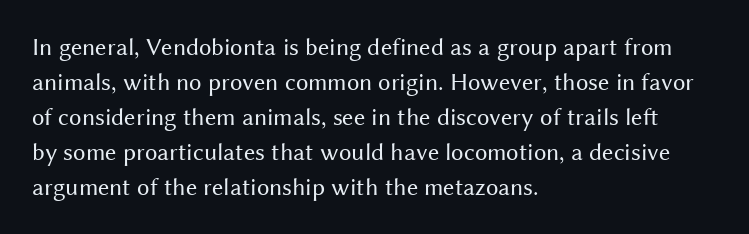
{"italic": "no", "bold": "no", "underline": "no", "align": "left", "line_spacing": "normal", "line_spacing_ratio": 1.4, "letter_spacing": "normal", "letter_spacing_em": 0.0, "glyph_px": 25}
